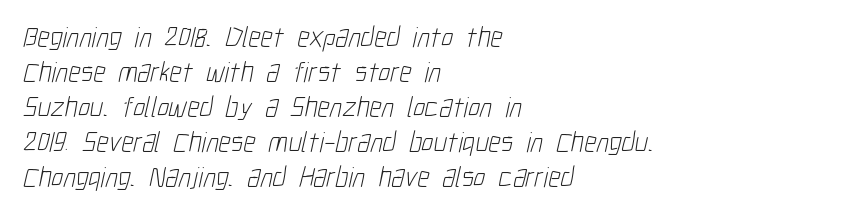
{"serif": "no", "bold": "no", "weight": "light", "width": "condensed", "stroke_contrast": "low", "x_height": "medium", "monospaced": "no", "underline": "no", "align": "left", "line_spacing_ratio": 1.21, "letter_spacing": "normal", "letter_spacing_em": 0.0, "glyph_px": 29}
